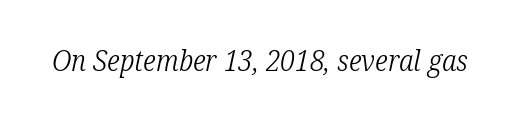
Q: Is the text bold? A: No.
Q: Is the text italic (slanted)? A: Yes, it leans right by about 12 degrees.
Q: Is the typeface a serif or a sans-serif typeface? A: Serif.
Q: Is the text underlined? A: No.
Q: Is the spacing between letters normal or unusually wide? A: Normal.
Q: Width (condensed, normal, or wide)? A: Condensed.
Q: Stroke contrast? A: Low.
Q: x-height? A: Medium.
Q: Monospaced? A: No.
